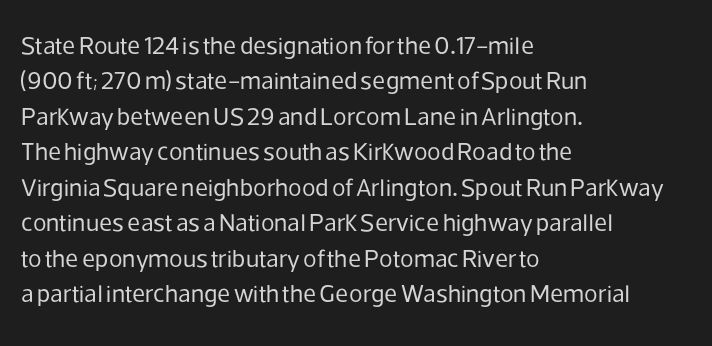
Plain, unruled lines of type. Is the type heavy? It reads as light-to-regular instead. Interline gaps are of average width in this sample. In terms of posture, this sample is upright. These lines are set flush left with a ragged right edge. Nothing unusual about the tracking: characters are spaced as the font intends.
